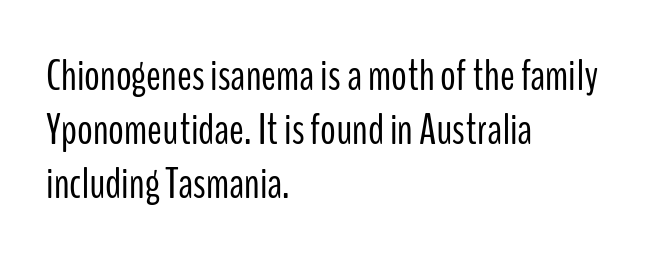
{"serif": "no", "italic": "no", "bold": "no", "weight": "light", "width": "condensed", "stroke_contrast": "low", "x_height": "medium", "monospaced": "no", "underline": "no", "align": "left", "line_spacing_ratio": 1.23, "letter_spacing": "normal", "letter_spacing_em": 0.0, "glyph_px": 44}
